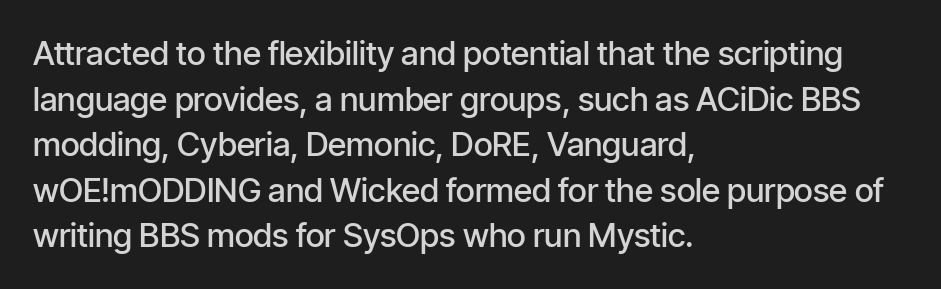
Line beginnings align vertically; line endings do not. Do the characters align in a grid? No, the font is proportional. Does the type have serifs? No, each stem ends abruptly. Compared with typical paragraphs, the rows here are spaced about the same. Posture: straight, roman, zero tilt.
